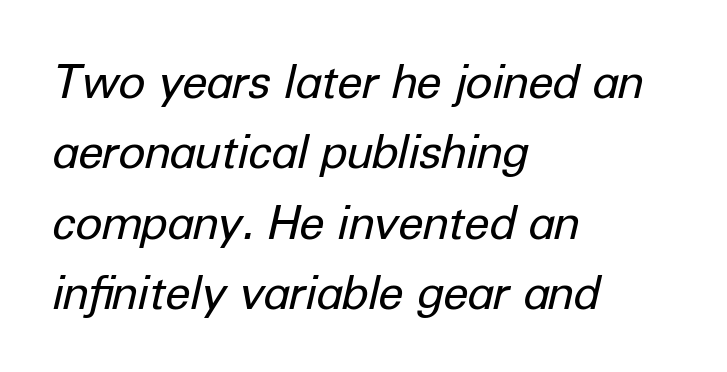
The designer left line spacing at the default. These lines are rendered in a variable-pitch font. Nothing unusual about the tracking: characters are spaced as the font intends. The rendering applies a slant to the glyphs. The typesetting does not lean heavy: it is not bold. Each line starts at the same left margin while the right side varies.
